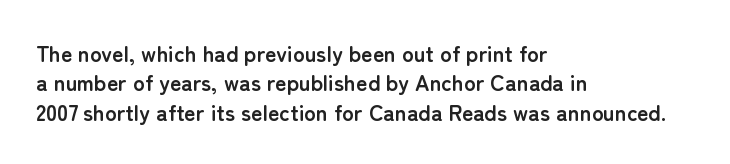
The image shows 22 px bold type, upright; set left-aligned, normal line spacing (1.34x), normal letter spacing, not underlined.
